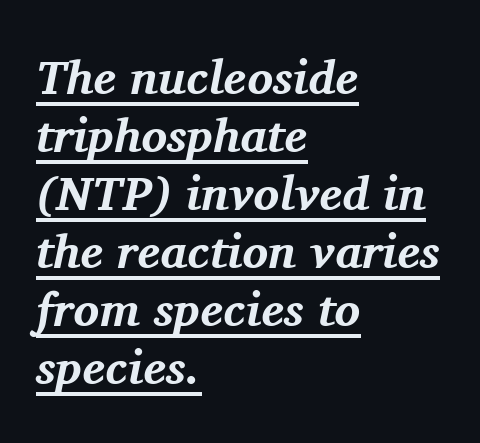
The characters look thick and weighty, a clear bold. A typesetter would call this zero additional tracking. An italicized treatment has been applied to the whole sample. Do the characters align in a grid? No, the font is proportional. The rendering uses the underline text-decoration. The ragged edge is on the right, which tells us the setting is flush left.
